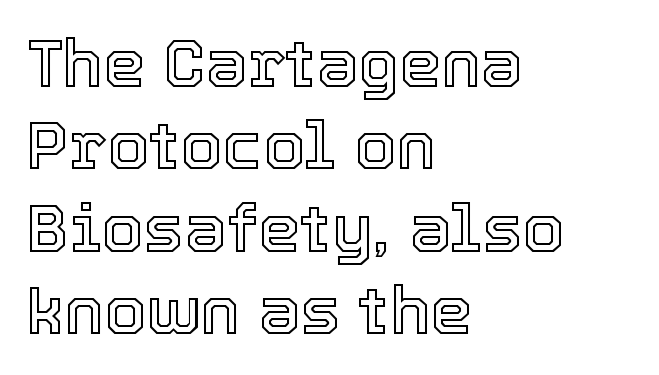
The lines are quadded left. The gaps between neighbouring characters are ordinary and unremarkable. Here the designer chose a conventional face with non-uniform glyph widths. The letters stand straight up with perfectly vertical stems.
